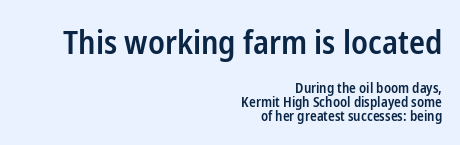
The image shows 33 px semibold, condensed sans-serif type, upright; set right-aligned, tight line spacing (1.01x), normal letter spacing, not underlined; the first (top) block is 2.36x larger; low stroke contrast and a medium x-height.
